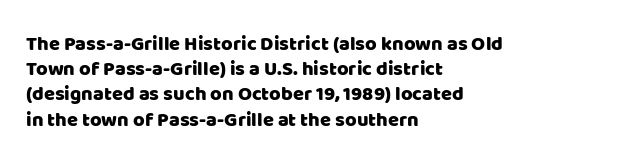
Q: Is the text italic (slanted)? A: No, it is upright.
Q: Is the text underlined? A: No.
Q: How is the paragraph aligned? A: Left-aligned.
Q: Is the spacing between letters normal or unusually wide? A: Normal.
Q: Is the spacing between lines tight, normal or loose? A: Normal.
